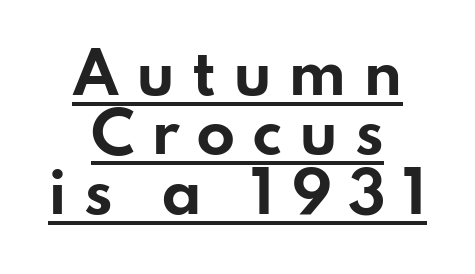
This sample has the flowing, uneven cadence of proportional lettering. The letters carry no serifs — their stems end cleanly without finishing strokes. This is roman type, the default non-slanted kind. Honestly, the rows look squashed on top of each other. The whitespace from short lines is split evenly between both sides. Letter spacing: wide.
